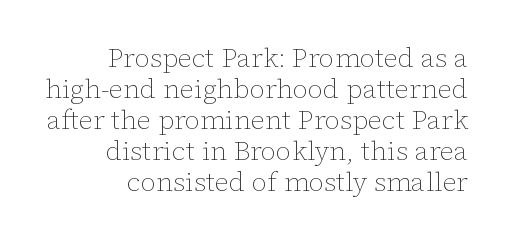
Q: Is the text bold? A: No.
Q: Is the text italic (slanted)? A: No, it is upright.
Q: Is the text underlined? A: No.
Q: How is the paragraph aligned? A: Right-aligned.
Q: Is the spacing between letters normal or unusually wide? A: Normal.
Q: Is the spacing between lines tight, normal or loose? A: Tight.
